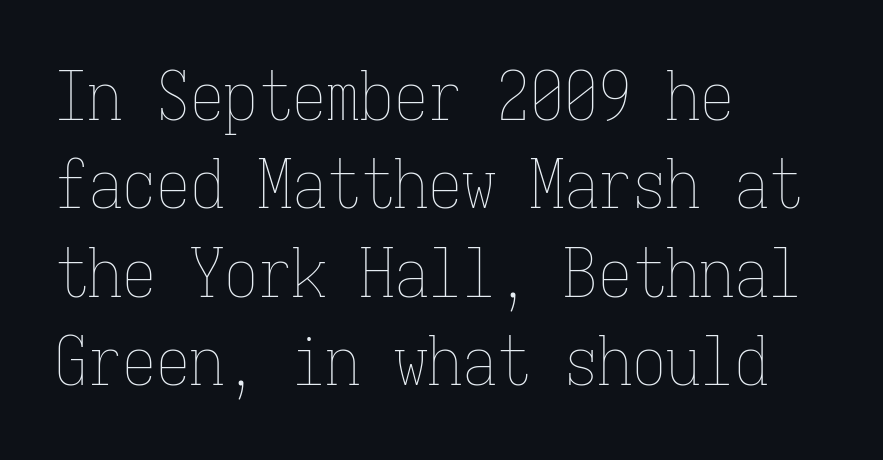
Vertical strokes here are truly vertical. Is the letter spacing exaggerated? No — it looks like the ordinary default. Note the uniform advance width — an 'i' takes as much space as an 'm'. Ink coverage per letter is moderate at most. A classic flush-left, rag-right setting is used for this passage. Regular leading.
